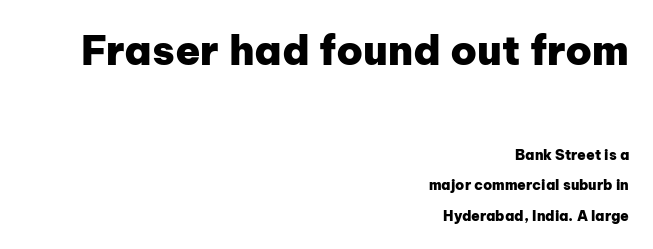
Q: Is the text bold? A: Yes.
Q: Is the text italic (slanted)? A: No, it is upright.
Q: Is the typeface a serif or a sans-serif typeface? A: Sans-serif.
Q: Is the text underlined? A: No.
Q: How is the paragraph aligned? A: Right-aligned.
Q: Is the spacing between letters normal or unusually wide? A: Normal.
Q: Is the spacing between lines tight, normal or loose? A: Loose.
Q: Which block of text is set in a larger size, the first (top) or the second (bottom)? A: The first (top) one.
Q: Width (condensed, normal, or wide)? A: Normal.
Q: Stroke contrast? A: Low.
Q: x-height? A: Medium.
Q: Monospaced? A: No.
